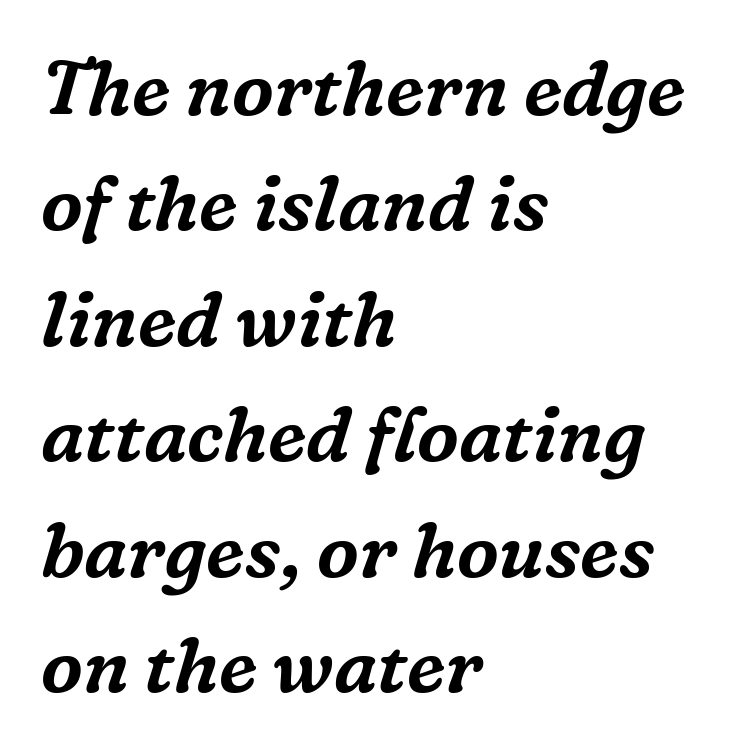
The image shows 75 px serif type, italic (leaning right); set left-aligned, normal line spacing (1.54x), normal letter spacing, not underlined; medium stroke contrast and a medium x-height.
